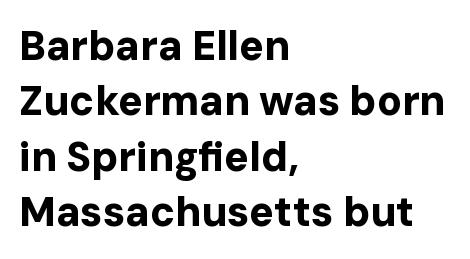
The image shows 41 px bold sans-serif type, upright; set left-aligned, normal line spacing (1.35x), normal letter spacing, not underlined; low stroke contrast and a medium x-height.
